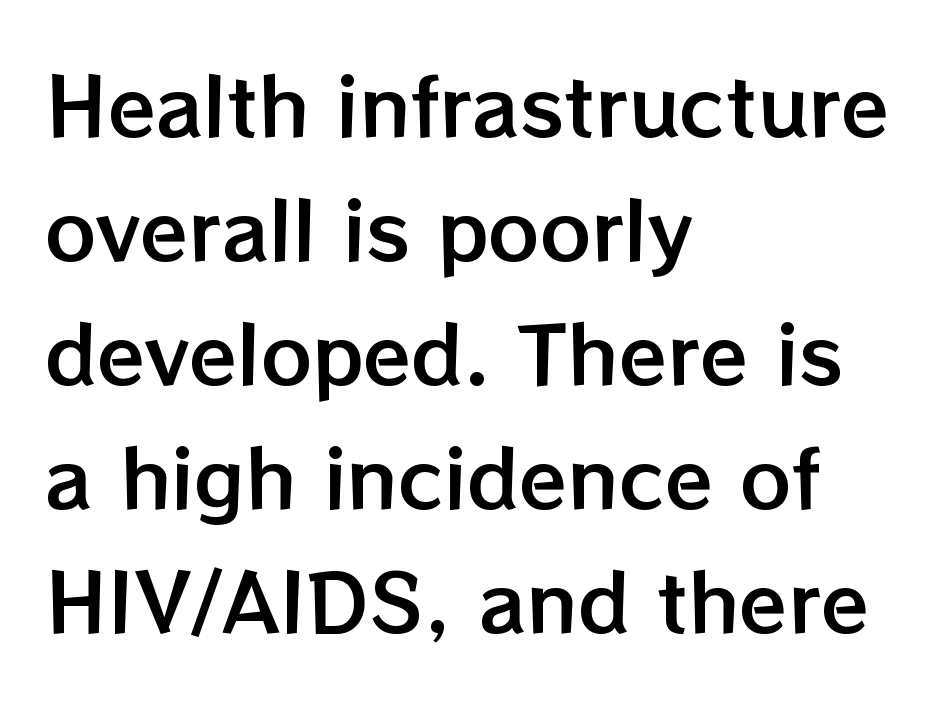
The image shows 79 px text type, upright; set left-aligned, normal line spacing (1.57x), normal letter spacing, not underlined; low stroke contrast and a medium x-height.
